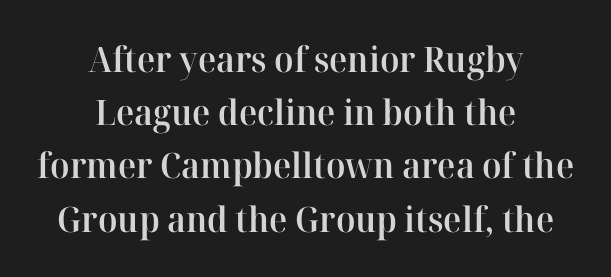
The image shows 35 px semibold serif type, upright; set centered, normal line spacing (1.52x), normal letter spacing, not underlined; high stroke contrast and a medium x-height.
